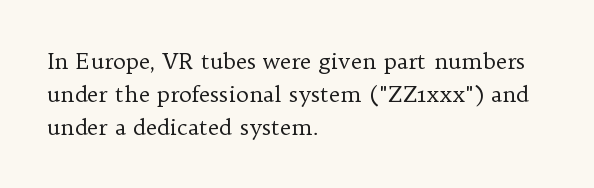
In terms of leading, this rendering sits right in the middle. Quick note: not italic, upright. Stems here are at most as thick as an everyday book face. Letter spacing: default.
